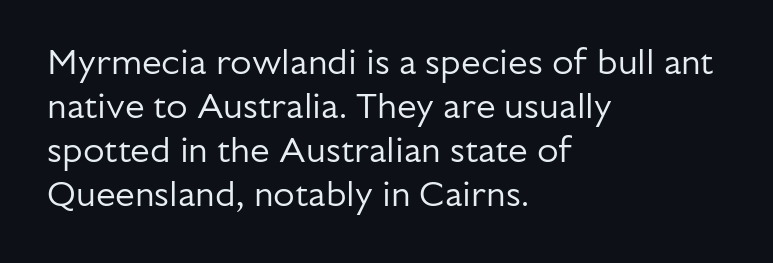
The image shows 35 px regular-weight sans-serif type, upright; set left-aligned, normal line spacing (1.26x), normal letter spacing, not underlined; low stroke contrast and a medium x-height.
